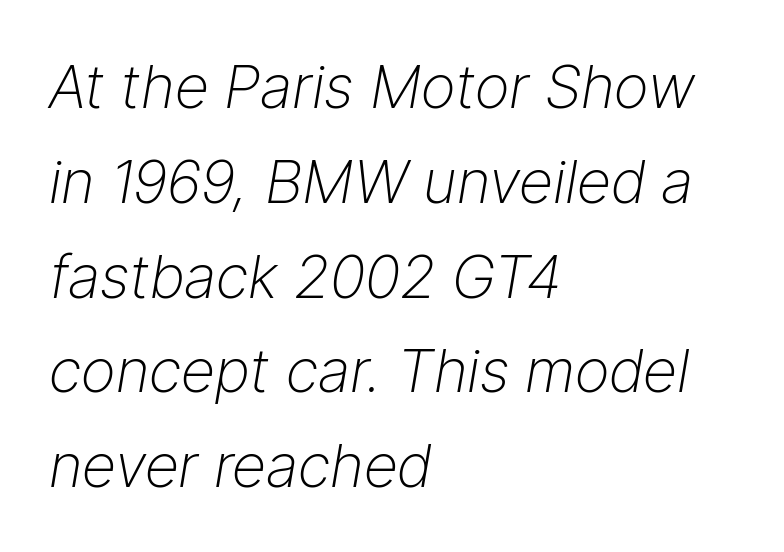
The image shows 60 px light type, italic (leaning right); set left-aligned, normal line spacing (1.58x), normal letter spacing, not underlined; low stroke contrast and a medium x-height.
